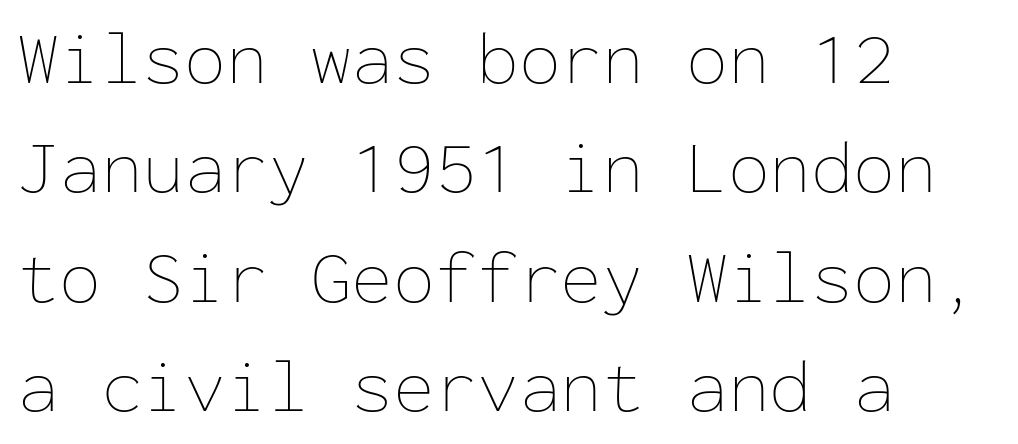
Q: Is the text bold? A: No.
Q: Is the text italic (slanted)? A: No, it is upright.
Q: Is the text underlined? A: No.
Q: How is the paragraph aligned? A: Left-aligned.
Q: Is the spacing between letters normal or unusually wide? A: Normal.
Q: Is the spacing between lines tight, normal or loose? A: Normal.
Q: Width (condensed, normal, or wide)? A: Normal.
Q: Stroke contrast? A: Low.
Q: x-height? A: Medium.
Q: Monospaced? A: Yes.
